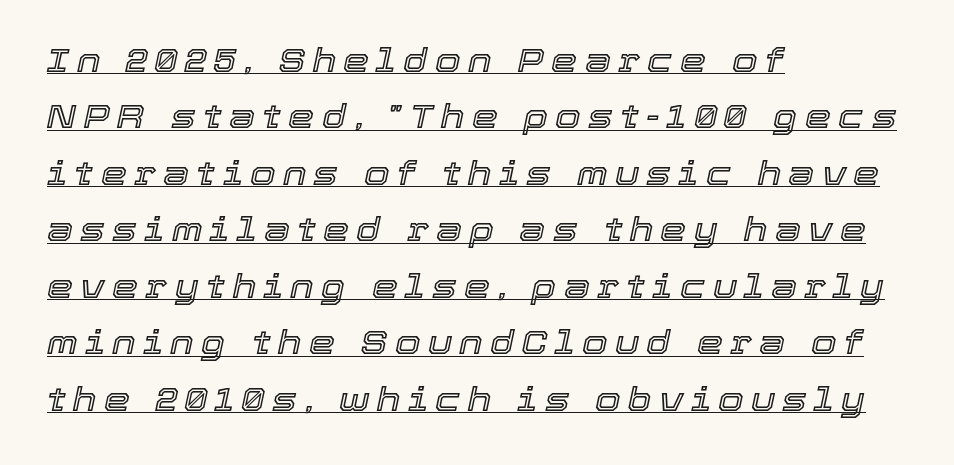
Q: Is the text italic (slanted)? A: Yes, it leans right by about 12 degrees.
Q: Is the text underlined? A: Yes.
Q: How is the paragraph aligned? A: Left-aligned.
Q: Is the spacing between letters normal or unusually wide? A: Unusually wide.
Q: Width (condensed, normal, or wide)? A: Normal.
Q: x-height? A: Medium.
Q: Monospaced? A: No.
